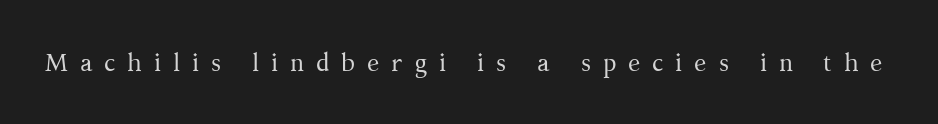
{"italic": "no", "bold": "no", "underline": "no", "letter_spacing": "wide", "letter_spacing_em": 0.47, "glyph_px": 25}
